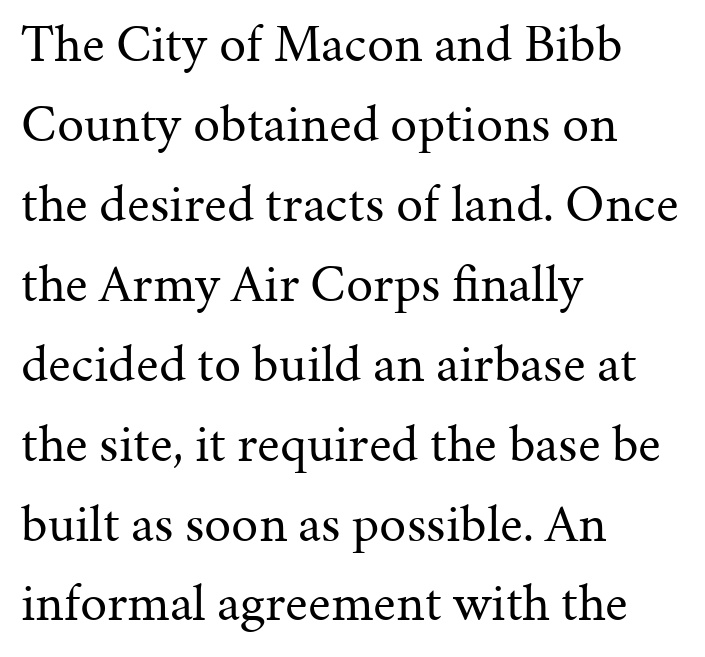
The image shows 54 px regular-weight serif type, upright; set left-aligned, normal line spacing (1.48x), normal letter spacing, not underlined; medium stroke contrast and a medium x-height.
